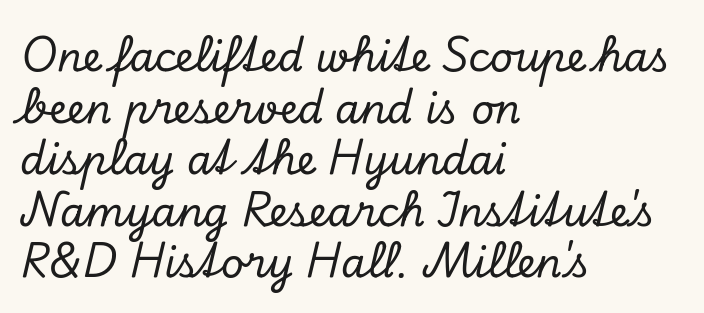
The image shows 40 px serif type, italic (leaning right); set left-aligned, normal line spacing (1.29x), normal letter spacing, not underlined; low stroke contrast and a small x-height.
